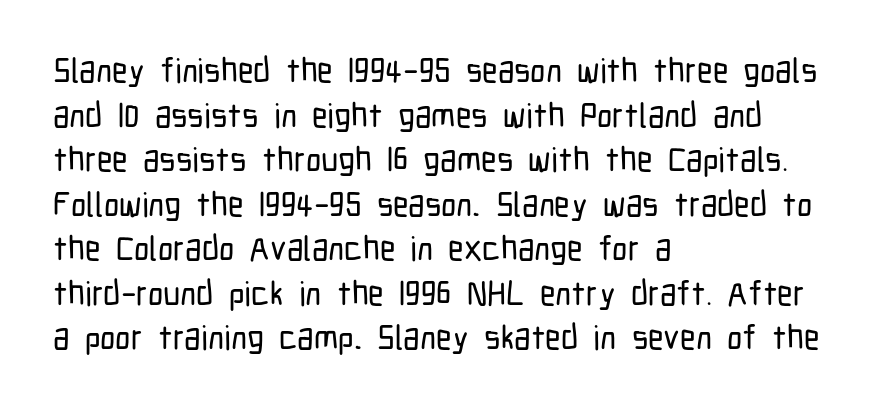
Q: Is the text italic (slanted)? A: No, it is upright.
Q: Is the typeface a serif or a sans-serif typeface? A: Sans-serif.
Q: Is the text underlined? A: No.
Q: How is the paragraph aligned? A: Left-aligned.
Q: Is the spacing between letters normal or unusually wide? A: Normal.
Q: Is the spacing between lines tight, normal or loose? A: Normal.
Q: Width (condensed, normal, or wide)? A: Condensed.
Q: Stroke contrast? A: Low.
Q: x-height? A: Medium.
Q: Monospaced? A: No.
